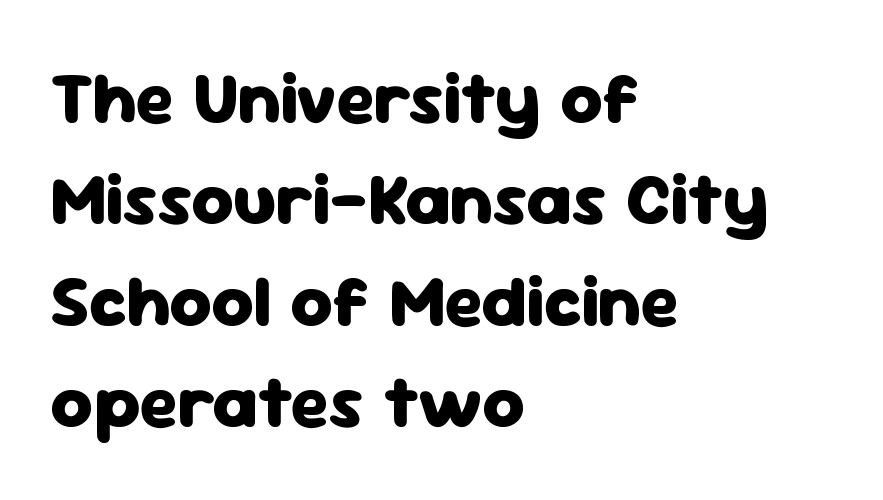
The image shows 73 px heavy sans-serif type, upright; set left-aligned, normal line spacing (1.39x), normal letter spacing, not underlined; low stroke contrast and a medium x-height.
